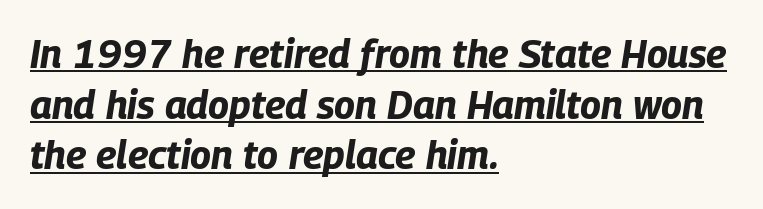
The image shows 39 px bold, condensed type, italic (leaning right); set left-aligned, normal line spacing (1.3x), normal letter spacing, underlined; low stroke contrast and a large x-height.
